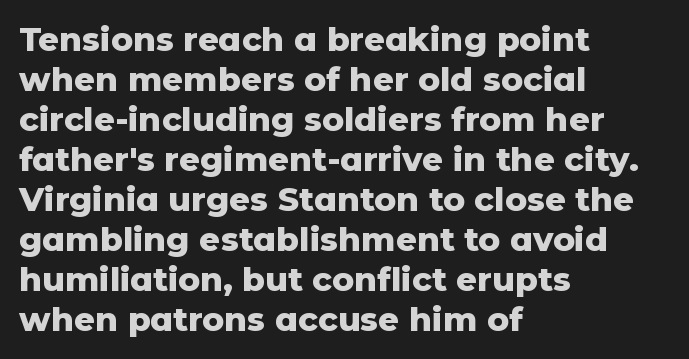
{"serif": "no", "italic": "no", "bold": "yes", "weight": "heavy", "width": "normal", "stroke_contrast": "low", "x_height": "medium", "monospaced": "no", "underline": "no", "align": "left", "line_spacing_ratio": 1.21, "letter_spacing": "normal", "letter_spacing_em": 0.0, "glyph_px": 33}
